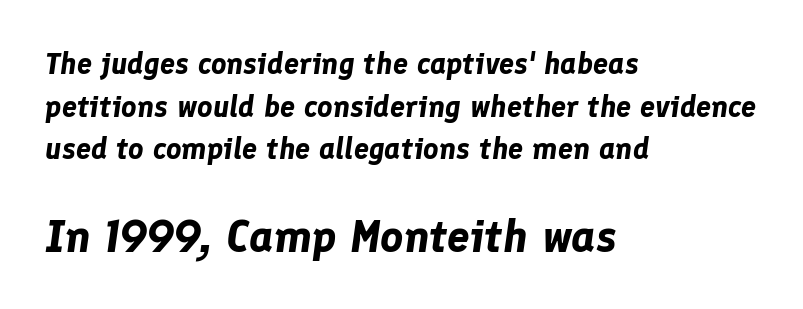
Q: Is the text bold? A: Yes.
Q: Is the text italic (slanted)? A: Yes, it leans right by about 8 degrees.
Q: Is the text underlined? A: No.
Q: How is the paragraph aligned? A: Left-aligned.
Q: Is the spacing between letters normal or unusually wide? A: Normal.
Q: Is the spacing between lines tight, normal or loose? A: Normal.
Q: Which block of text is set in a larger size, the first (top) or the second (bottom)? A: The second (bottom) one.
Q: Width (condensed, normal, or wide)? A: Normal.
Q: Stroke contrast? A: Low.
Q: x-height? A: Medium.
Q: Monospaced? A: No.
